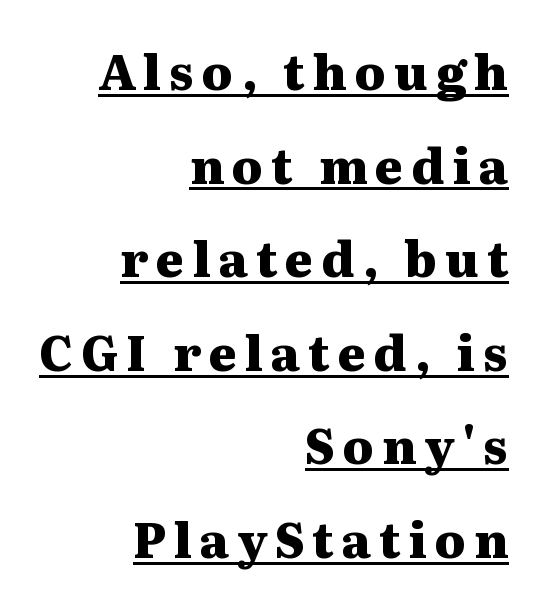
Students, this is bold: see how much ink each stroke carries. Nope, not italic — everything's standing straight. A typesetter would call this proportional, since set widths differ per character. Glance below the letters and you will spot a drawn line. The glyphs in this specimen are seriffed.
